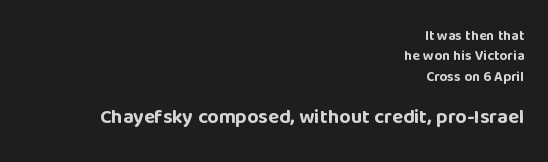
{"italic": "no", "bold": "yes", "underline": "no", "align": "right", "line_spacing": "normal", "line_spacing_ratio": 1.46, "letter_spacing": "normal", "letter_spacing_em": 0.0, "larger_block": "second", "size_ratio": 1.43, "glyph_px": 20}
